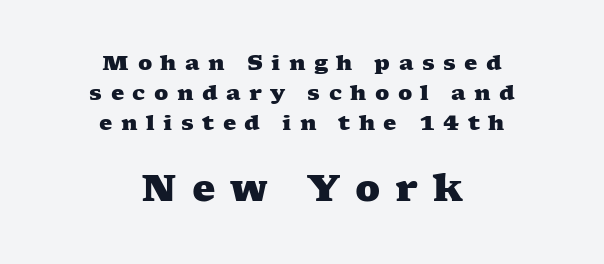
The image shows 37 px heavy, wide serif type; set centered, normal line spacing (1.42x), unusually wide letter spacing (+0.4 em), not underlined; the second (bottom) block is 1.76x larger; medium stroke contrast and a medium x-height.
